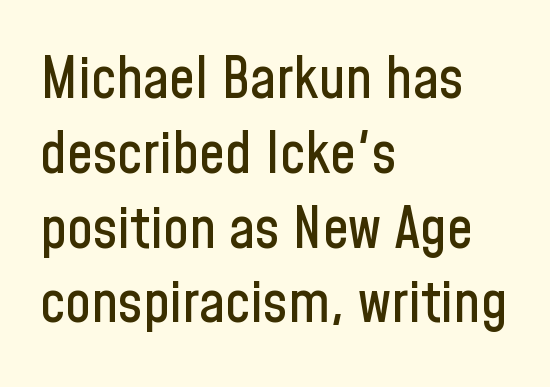
{"serif": "no", "italic": "no", "width": "condensed", "stroke_contrast": "low", "x_height": "medium", "monospaced": "no", "underline": "no", "align": "left", "line_spacing": "normal", "line_spacing_ratio": 1.29, "letter_spacing": "normal", "letter_spacing_em": 0.0, "glyph_px": 58}
